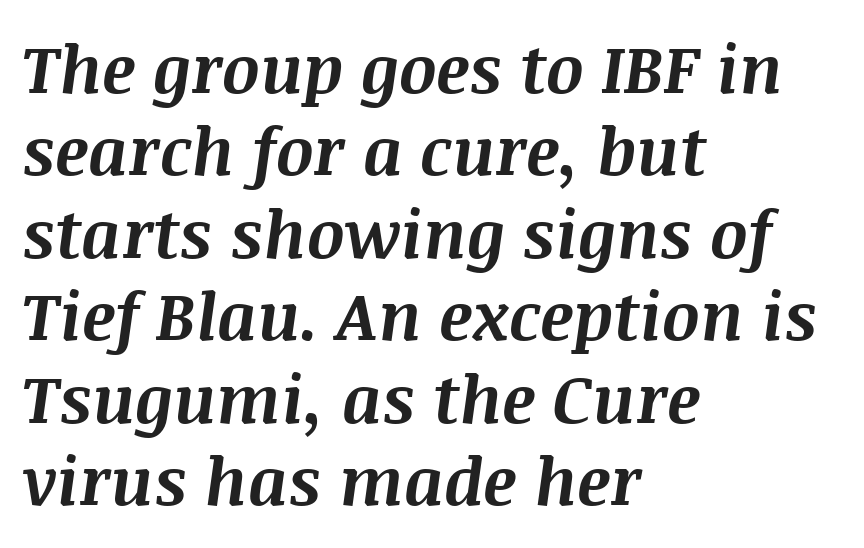
The image shows 66 px bold type, italic (leaning right); set left-aligned, normal line spacing (1.25x), normal letter spacing, not underlined; medium stroke contrast and a large x-height.
